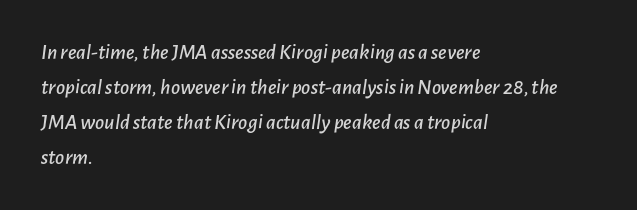
The image shows 22 px text type, italic (leaning right); set left-aligned, normal line spacing (1.59x), normal letter spacing, not underlined.
